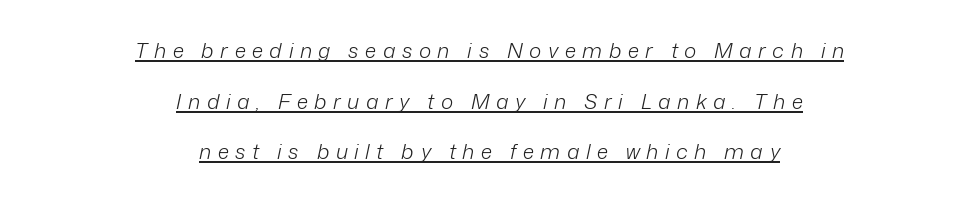
{"italic": "yes", "lean": "right", "slant_degrees": 12, "bold": "no", "underline": "yes", "align": "center", "line_spacing": "loose", "line_spacing_ratio": 2.41, "letter_spacing": "wide", "letter_spacing_em": 0.31, "glyph_px": 21}
